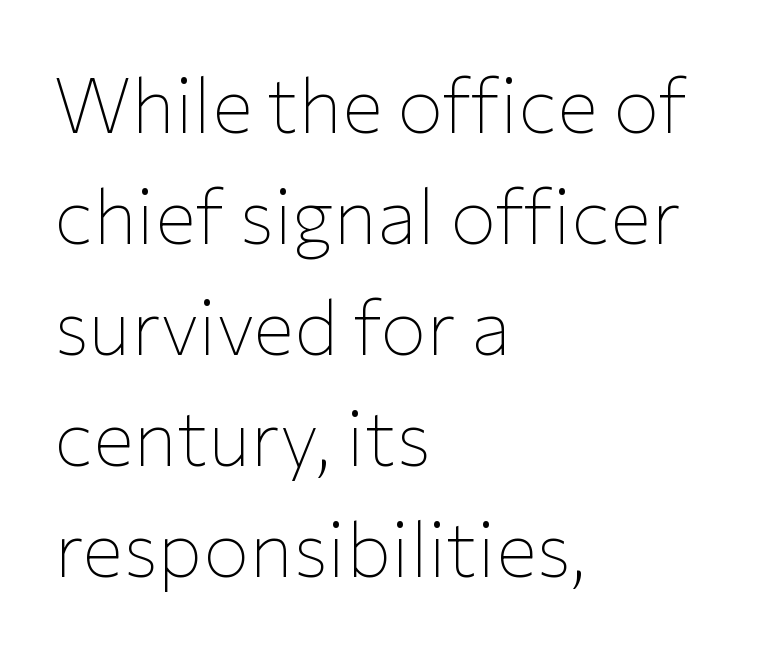
Q: Is the text bold? A: No.
Q: Is the text italic (slanted)? A: No, it is upright.
Q: Is the typeface a serif or a sans-serif typeface? A: Sans-serif.
Q: Is the text underlined? A: No.
Q: How is the paragraph aligned? A: Left-aligned.
Q: Is the spacing between letters normal or unusually wide? A: Normal.
Q: Is the spacing between lines tight, normal or loose? A: Normal.
Q: Width (condensed, normal, or wide)? A: Normal.
Q: Stroke contrast? A: Low.
Q: x-height? A: Medium.
Q: Monospaced? A: No.
